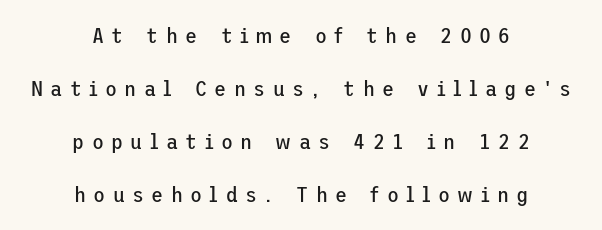
No letter is thick-stroked: the sample isn't bold. Students, observe: this is what heavily led, spacious text looks like. If you folded the block vertically in half, each line would mirror itself in length. Unlike italic type, these characters show no tilt at all.
